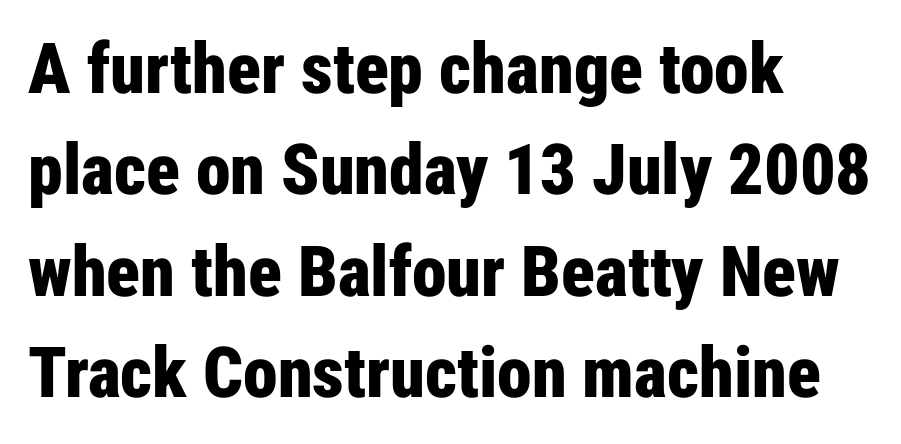
The image shows 70 px bold, condensed sans-serif type, upright; set left-aligned, normal line spacing (1.45x), normal letter spacing, not underlined; low stroke contrast and a medium x-height.
